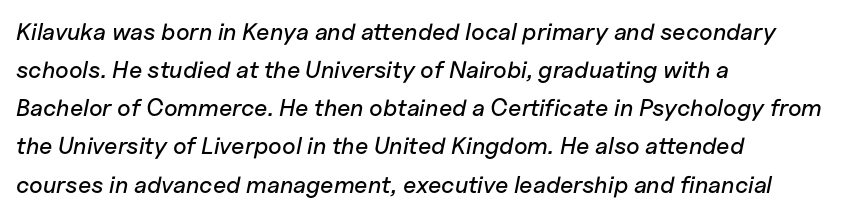
The passage shown has conventional tracking throughout. Layout note: lines flush left. Unmarked baselines from the first word to the last. Line spacing here is normal. The specimen reads as italic at a glance.
